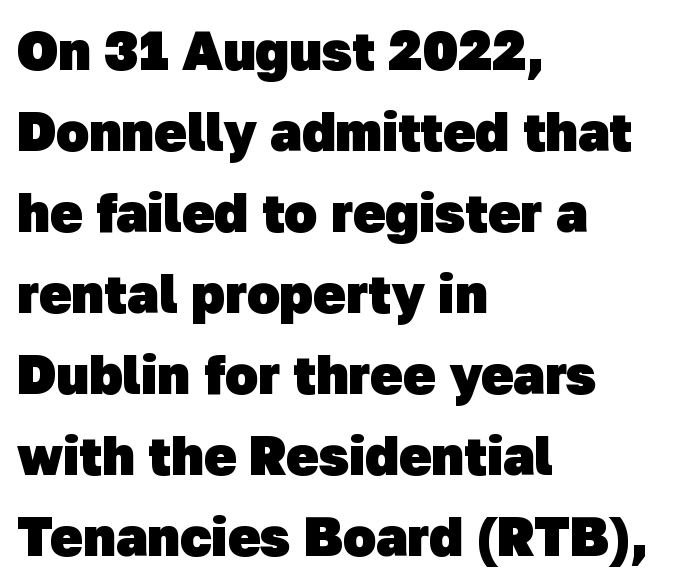
Q: Is the text bold? A: Yes.
Q: Is the typeface a serif or a sans-serif typeface? A: Sans-serif.
Q: Is the text underlined? A: No.
Q: How is the paragraph aligned? A: Left-aligned.
Q: Is the spacing between letters normal or unusually wide? A: Normal.
Q: Is the spacing between lines tight, normal or loose? A: Normal.
Q: Width (condensed, normal, or wide)? A: Normal.
Q: Stroke contrast? A: Low.
Q: x-height? A: Medium.
Q: Monospaced? A: No.
